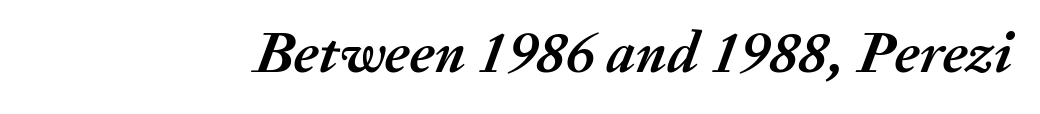
The gap between lines stays unmarked. Slant detected: the letters are inclined. The passage shown has conventional tracking throughout. These lines are rendered in a variable-pitch font. Bold? Absolutely — the strokes are thick and heavy.
